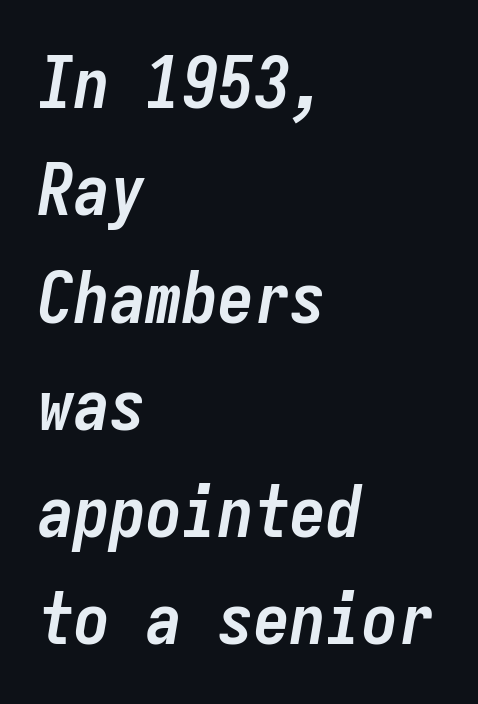
{"italic": "yes", "lean": "right", "slant_degrees": 9, "bold": "yes", "weight": "semibold", "width": "condensed", "stroke_contrast": "low", "x_height": "medium", "monospaced": "yes", "underline": "no", "align": "left", "line_spacing": "normal", "line_spacing_ratio": 1.49, "letter_spacing": "normal", "letter_spacing_em": 0.0, "glyph_px": 72}
